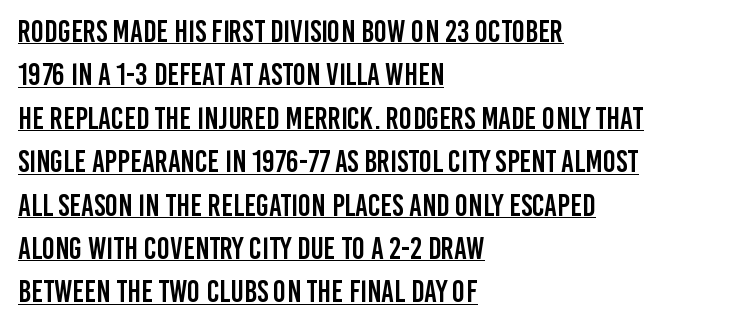
{"serif": "no", "italic": "no", "width": "condensed", "stroke_contrast": "low", "x_height": "large", "monospaced": "no", "underline": "yes", "align": "left", "line_spacing": "normal", "line_spacing_ratio": 1.4, "letter_spacing": "normal", "letter_spacing_em": 0.0, "glyph_px": 31}
